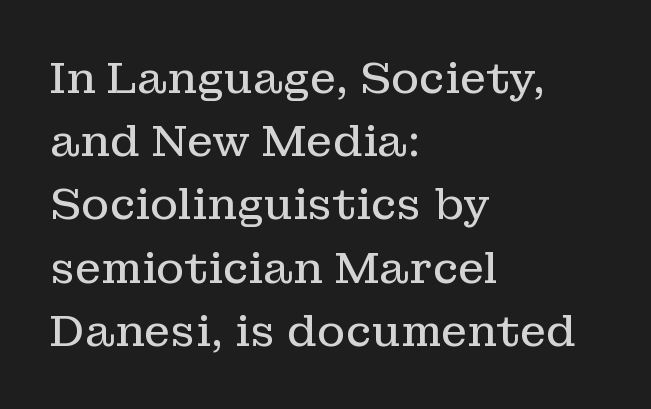
The image shows 43 px regular-weight serif type, upright; set left-aligned, normal line spacing (1.47x), normal letter spacing, not underlined; low stroke contrast and a medium x-height.
